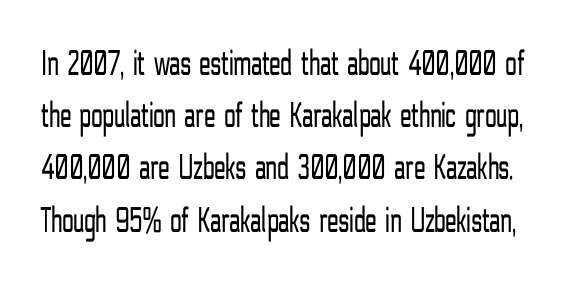
The image shows 37 px light, condensed sans-serif type, upright; set normal line spacing (1.41x), normal letter spacing, not underlined; low stroke contrast and a medium x-height.
